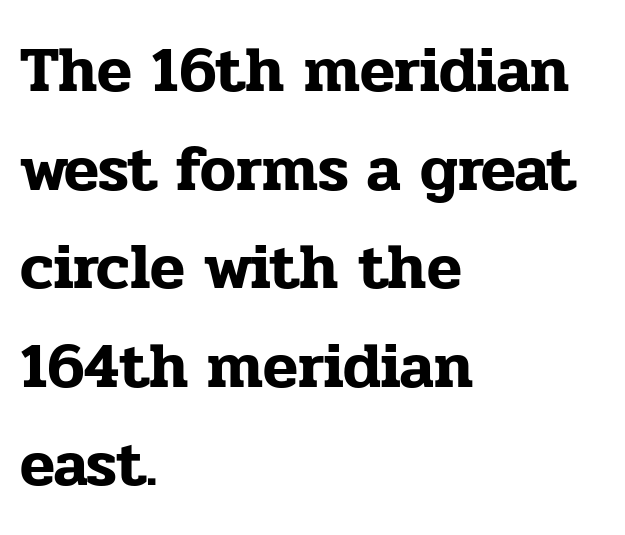
The image shows 64 px serif type, upright; set left-aligned, normal line spacing (1.54x), normal letter spacing, not underlined; low stroke contrast and a medium x-height.
